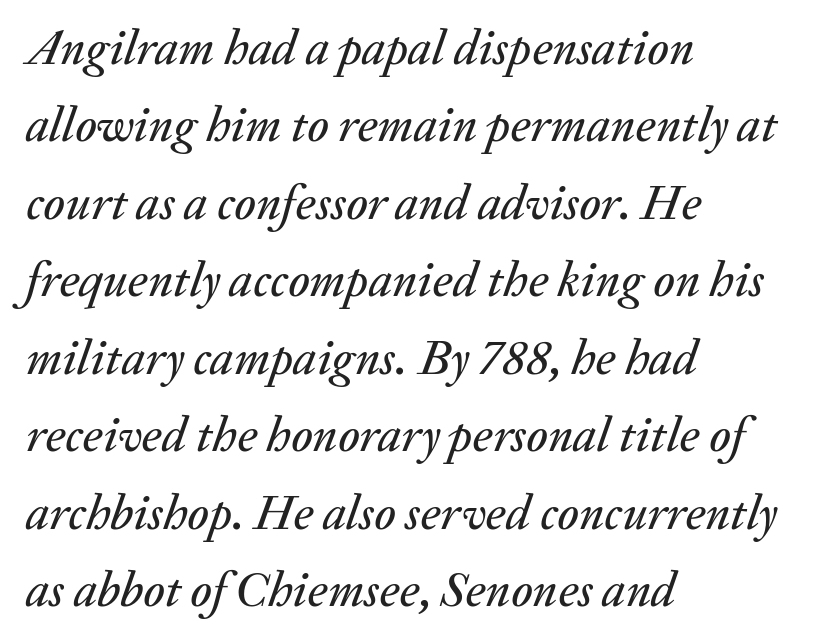
Q: Is the text italic (slanted)? A: Yes, it leans right by about 20 degrees.
Q: Is the text underlined? A: No.
Q: How is the paragraph aligned? A: Left-aligned.
Q: Is the spacing between letters normal or unusually wide? A: Normal.
Q: Is the spacing between lines tight, normal or loose? A: Normal.
Q: Width (condensed, normal, or wide)? A: Normal.
Q: Stroke contrast? A: Medium.
Q: x-height? A: Medium.
Q: Monospaced? A: No.
